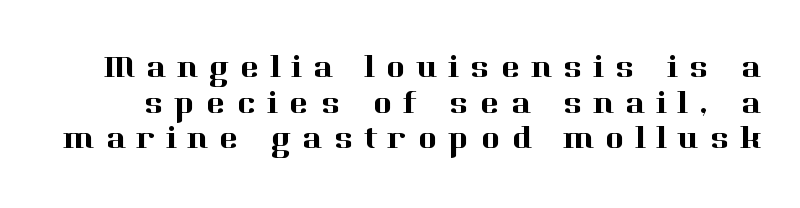
Q: Is the text italic (slanted)? A: No, it is upright.
Q: Is the typeface a serif or a sans-serif typeface? A: Serif.
Q: Is the text underlined? A: No.
Q: Is the spacing between letters normal or unusually wide? A: Unusually wide.
Q: Is the spacing between lines tight, normal or loose? A: Tight.
Q: Width (condensed, normal, or wide)? A: Normal.
Q: Stroke contrast? A: High.
Q: x-height? A: Medium.
Q: Monospaced? A: No.
